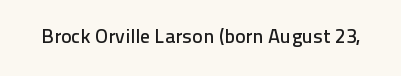
Q: Is the text italic (slanted)? A: No, it is upright.
Q: Is the text underlined? A: No.
Q: Is the spacing between letters normal or unusually wide? A: Normal.
